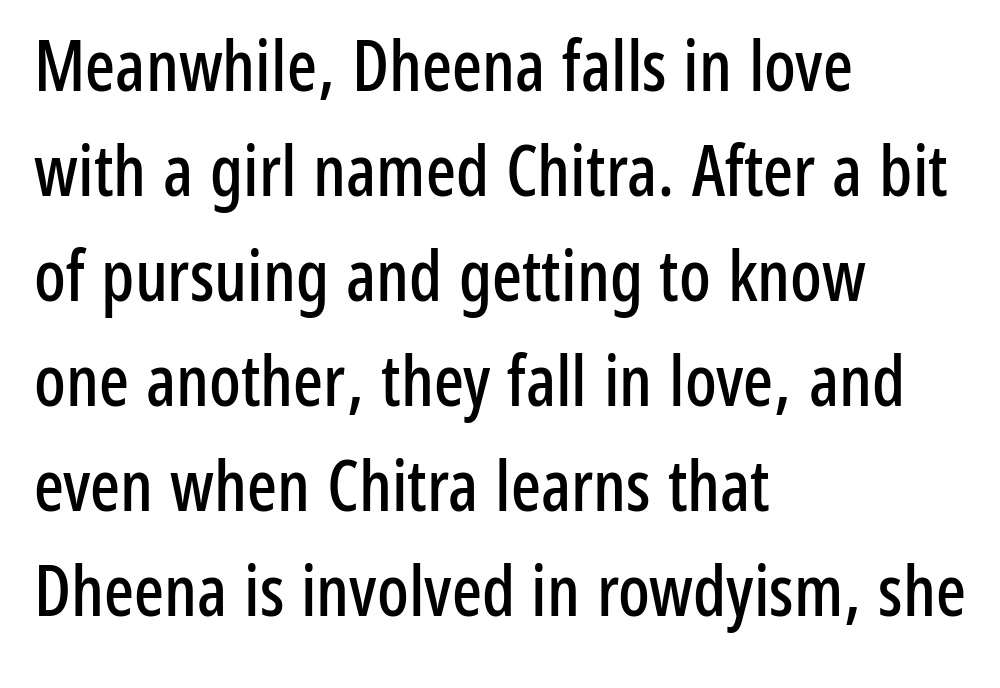
The image shows 70 px condensed sans-serif type, upright; set left-aligned, normal line spacing (1.5x), normal letter spacing, not underlined; low stroke contrast and a medium x-height.
